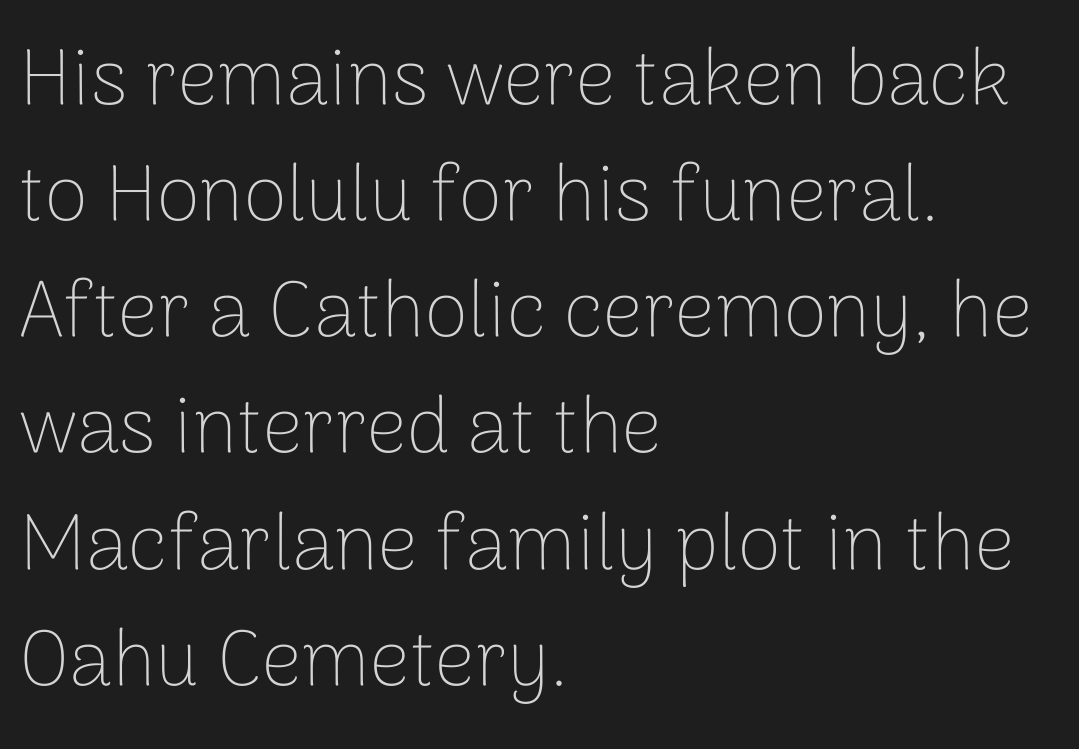
The image shows 79 px thin sans-serif type, upright; set left-aligned, normal line spacing (1.47x), normal letter spacing, not underlined; low stroke contrast and a medium x-height.
